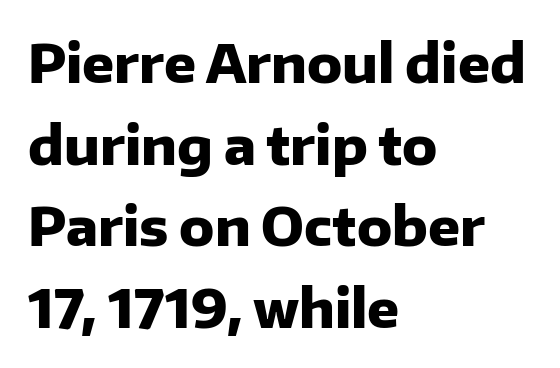
The image shows 53 px heavy sans-serif type, upright; set left-aligned, normal line spacing (1.54x), normal letter spacing, not underlined; low stroke contrast and a medium x-height.
